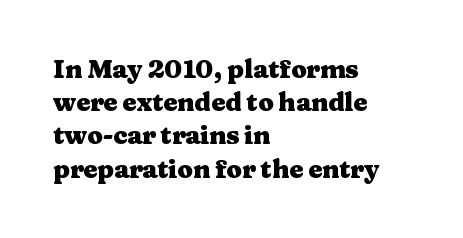
One-word summary of the alignment: left. Compared with an ordinary text face, these strokes are far heavier — a full bold. Interline gaps are of average width in this sample. Letter spacing: default. The baseline area is clear. The letters stand upright; this is a roman face.
